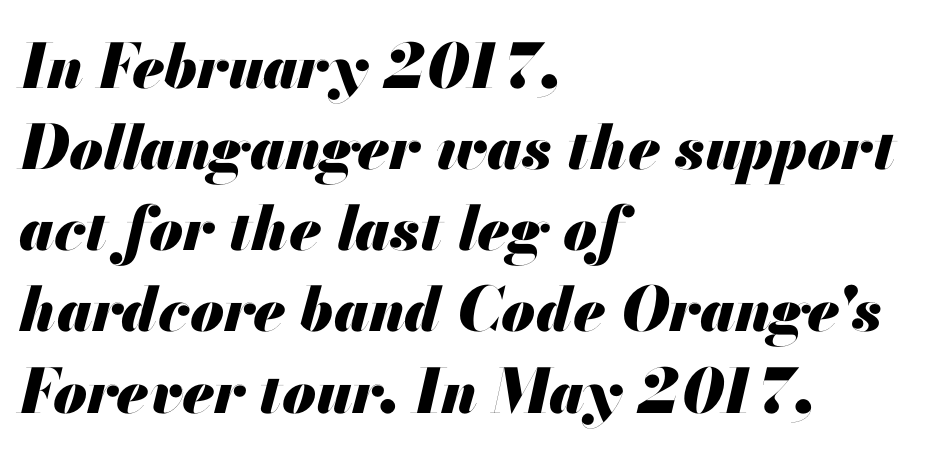
Looks like regular typesetting: each glyph gets only the width it needs. Regarding leading, the lines here are spaced in the standard way. The passage shown has conventional tracking throughout. Visually the block forms a straight wall on the left and a jagged coastline on the right. The passage shown leans; its letterforms are oblique.
